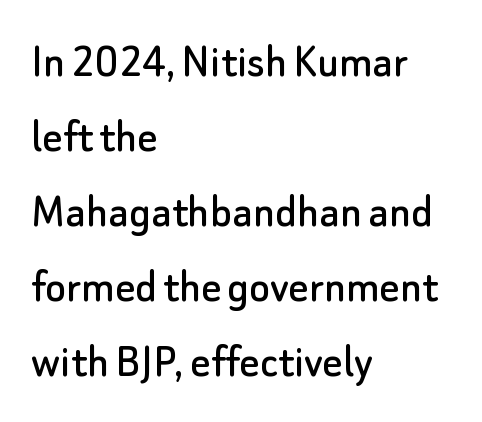
Q: Is the text italic (slanted)? A: No, it is upright.
Q: Is the typeface a serif or a sans-serif typeface? A: Sans-serif.
Q: Is the text underlined? A: No.
Q: How is the paragraph aligned? A: Left-aligned.
Q: Is the spacing between letters normal or unusually wide? A: Normal.
Q: Is the spacing between lines tight, normal or loose? A: Normal.
Q: Width (condensed, normal, or wide)? A: Normal.
Q: Stroke contrast? A: Low.
Q: x-height? A: Small.
Q: Monospaced? A: No.
